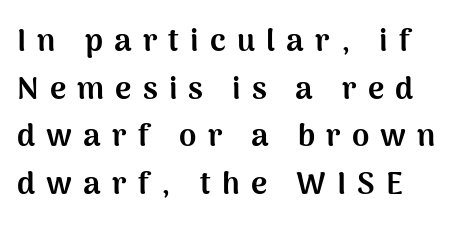
{"serif": "no", "italic": "no", "bold": "yes", "weight": "bold", "width": "normal", "stroke_contrast": "medium", "x_height": "medium", "monospaced": "no", "underline": "no", "line_spacing": "normal", "line_spacing_ratio": 1.54, "letter_spacing": "wide", "letter_spacing_em": 0.36, "glyph_px": 31}
